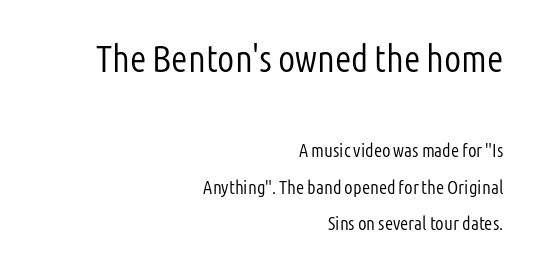
Q: Is the text bold? A: No.
Q: Is the text italic (slanted)? A: No, it is upright.
Q: Is the typeface a serif or a sans-serif typeface? A: Sans-serif.
Q: Is the text underlined? A: No.
Q: How is the paragraph aligned? A: Right-aligned.
Q: Is the spacing between letters normal or unusually wide? A: Normal.
Q: Is the spacing between lines tight, normal or loose? A: Loose.
Q: Which block of text is set in a larger size, the first (top) or the second (bottom)? A: The first (top) one.
Q: Width (condensed, normal, or wide)? A: Condensed.
Q: Stroke contrast? A: Low.
Q: x-height? A: Medium.
Q: Monospaced? A: No.
